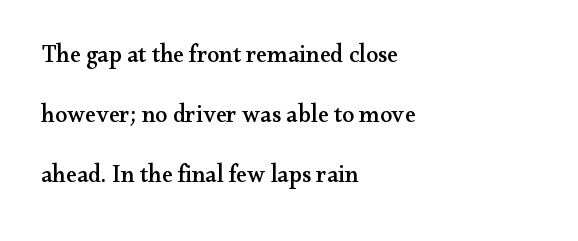
{"italic": "no", "underline": "no", "align": "left", "line_spacing": "loose", "line_spacing_ratio": 2.49, "letter_spacing": "normal", "letter_spacing_em": 0.0, "glyph_px": 24}
